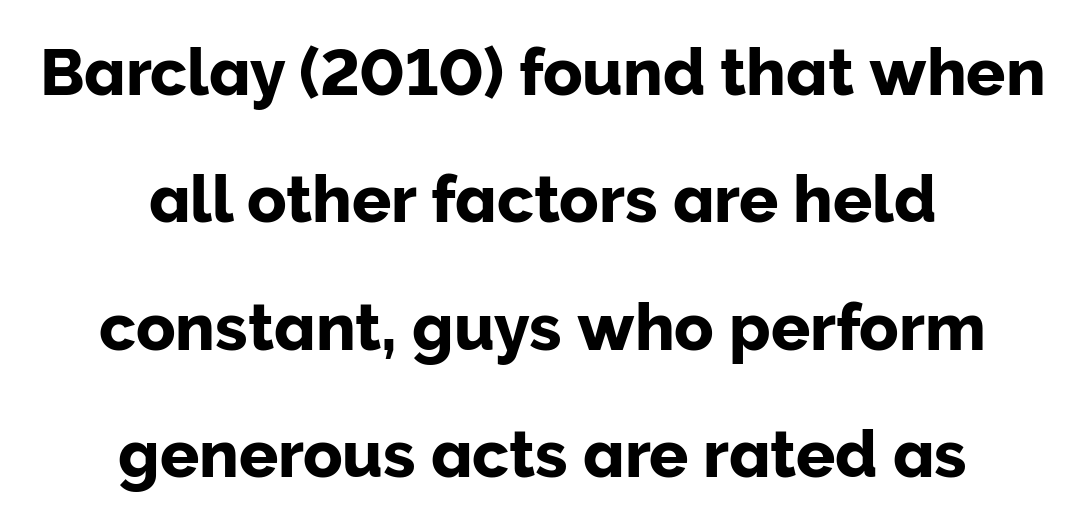
The image shows 65 px sans-serif type, upright; set centered, loose line spacing (1.96x), normal letter spacing, not underlined; low stroke contrast and a medium x-height.
